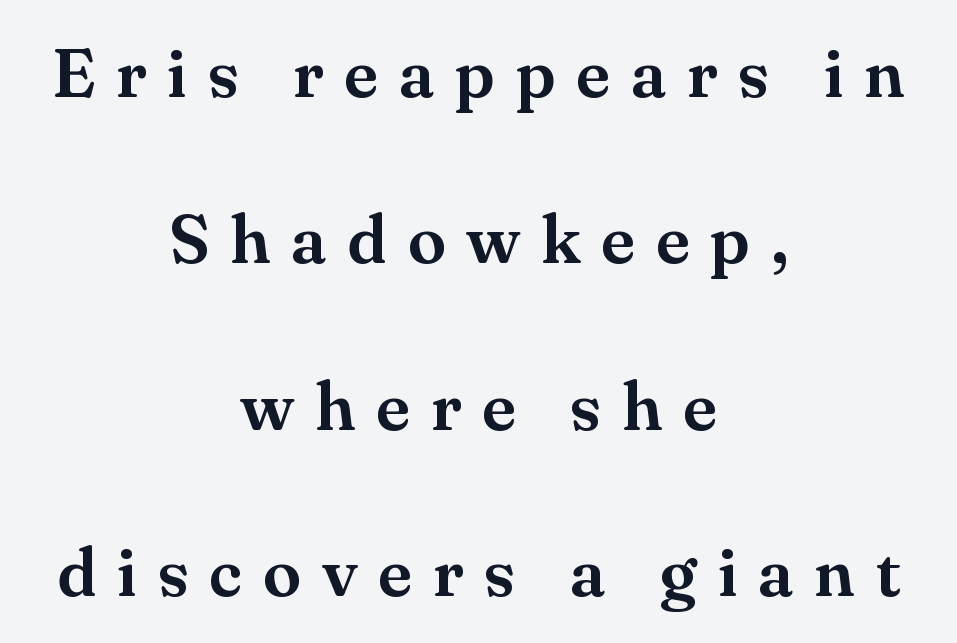
{"serif": "yes", "italic": "no", "width": "normal", "stroke_contrast": "medium", "x_height": "small", "monospaced": "no", "underline": "no", "align": "center", "line_spacing": "loose", "line_spacing_ratio": 2.41, "letter_spacing": "wide", "letter_spacing_em": 0.3, "glyph_px": 69}
